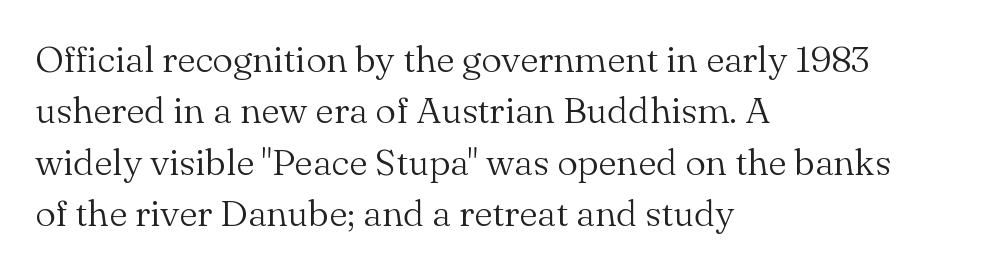
{"serif": "yes", "italic": "no", "bold": "no", "weight": "light", "width": "normal", "stroke_contrast": "medium", "x_height": "small", "monospaced": "no", "underline": "no", "align": "left", "line_spacing": "normal", "line_spacing_ratio": 1.39, "letter_spacing": "normal", "letter_spacing_em": 0.0, "glyph_px": 37}
